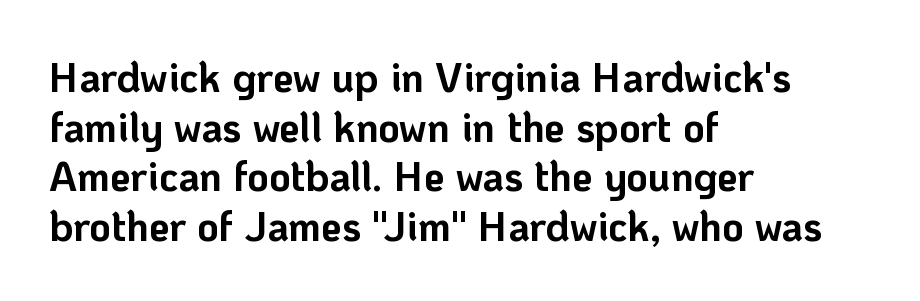
{"serif": "no", "italic": "no", "bold": "yes", "weight": "bold", "width": "normal", "stroke_contrast": "low", "x_height": "medium", "monospaced": "no", "underline": "no", "align": "left", "line_spacing_ratio": 1.21, "letter_spacing": "normal", "letter_spacing_em": 0.0, "glyph_px": 41}
